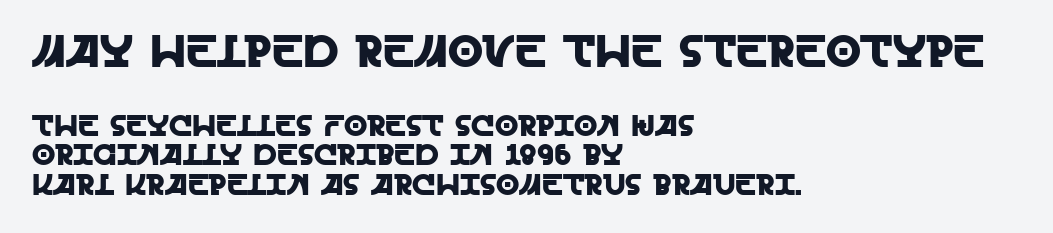
Q: Is the text italic (slanted)? A: No, it is upright.
Q: Is the typeface a serif or a sans-serif typeface? A: Sans-serif.
Q: Is the text underlined? A: No.
Q: How is the paragraph aligned? A: Left-aligned.
Q: Is the spacing between letters normal or unusually wide? A: Normal.
Q: Is the spacing between lines tight, normal or loose? A: Tight.
Q: Which block of text is set in a larger size, the first (top) or the second (bottom)? A: The first (top) one.
Q: Width (condensed, normal, or wide)? A: Normal.
Q: x-height? A: Large.
Q: Monospaced? A: No.
